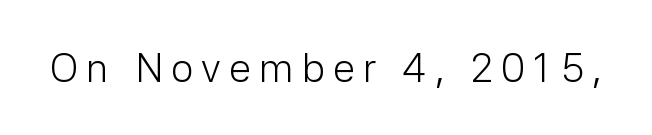
Q: Is the text bold? A: No.
Q: Is the text italic (slanted)? A: No, it is upright.
Q: Is the typeface a serif or a sans-serif typeface? A: Sans-serif.
Q: Is the text underlined? A: No.
Q: Is the spacing between letters normal or unusually wide? A: Unusually wide.
Q: Width (condensed, normal, or wide)? A: Normal.
Q: Stroke contrast? A: Low.
Q: x-height? A: Medium.
Q: Monospaced? A: No.
